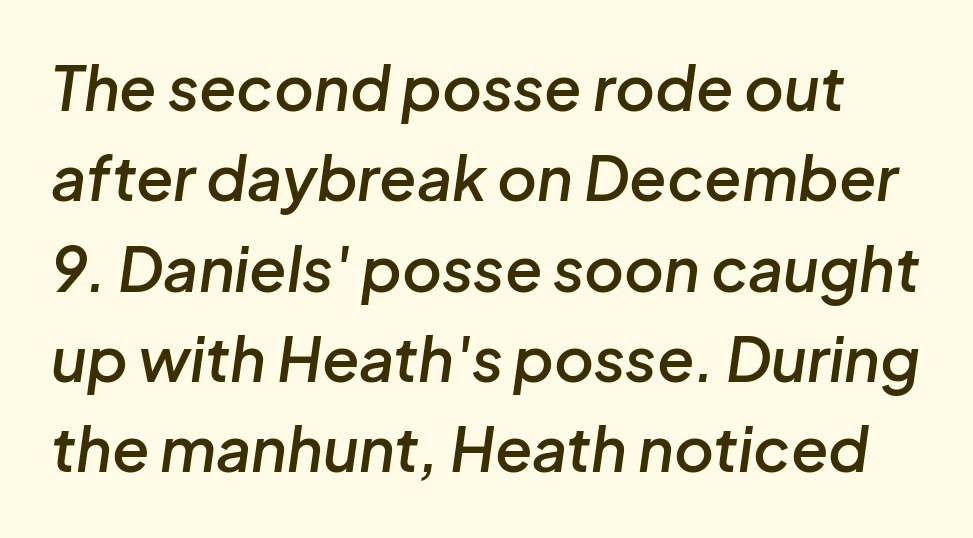
Here the glyphs are tracked normally, forming tight word shapes. Slanted lettering throughout. Notice how descenders clear the ascenders below comfortably — that's standard leading. Typesetter's note: demi weight, one step under bold.
